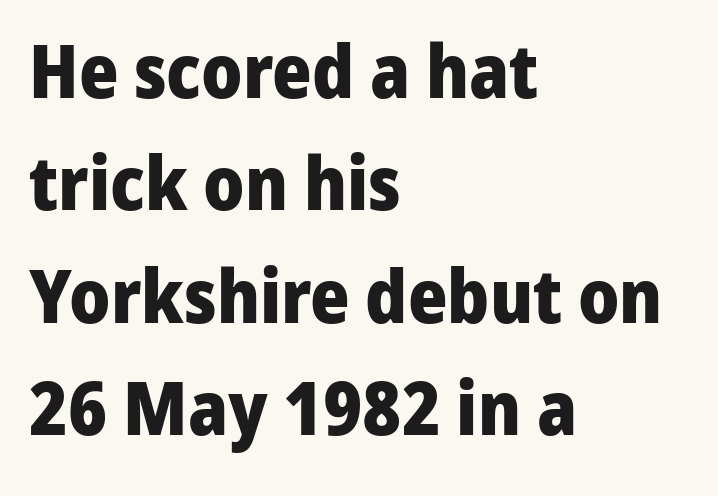
{"serif": "no", "italic": "no", "bold": "yes", "weight": "heavy", "width": "normal", "stroke_contrast": "low", "x_height": "medium", "monospaced": "no", "underline": "no", "align": "left", "line_spacing": "normal", "line_spacing_ratio": 1.5, "letter_spacing": "normal", "letter_spacing_em": 0.0, "glyph_px": 75}
